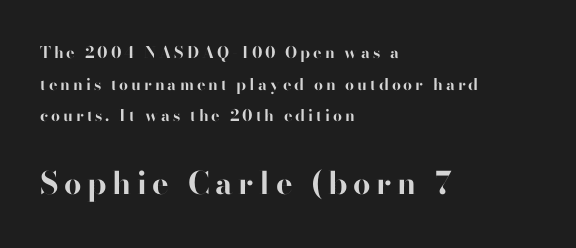
{"serif": "no", "italic": "no", "bold": "yes", "weight": "bold", "width": "normal", "stroke_contrast": "high", "x_height": "small", "monospaced": "no", "underline": "no", "align": "left", "line_spacing": "loose", "line_spacing_ratio": 1.97, "larger_block": "second", "size_ratio": 1.94, "glyph_px": 31}
